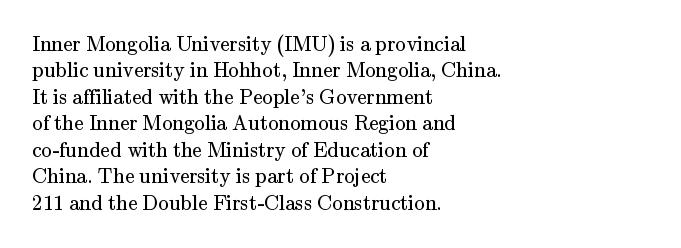
The rendering uses a moderate line-height, typical for paragraphs. Only glyphs here, with clear space below each row. The passage is arranged the way most books set body copy — flush left. Spacing between characters is what you'd get straight out of the box.
